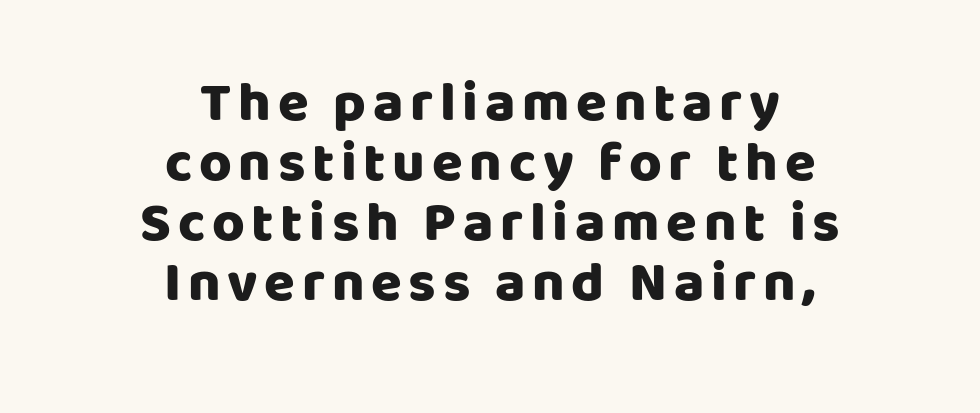
Q: Is the text bold? A: Yes.
Q: Is the text italic (slanted)? A: No, it is upright.
Q: Is the typeface a serif or a sans-serif typeface? A: Sans-serif.
Q: Is the text underlined? A: No.
Q: How is the paragraph aligned? A: Centered.
Q: Is the spacing between lines tight, normal or loose? A: Tight.
Q: Width (condensed, normal, or wide)? A: Normal.
Q: Stroke contrast? A: Low.
Q: x-height? A: Large.
Q: Monospaced? A: No.
